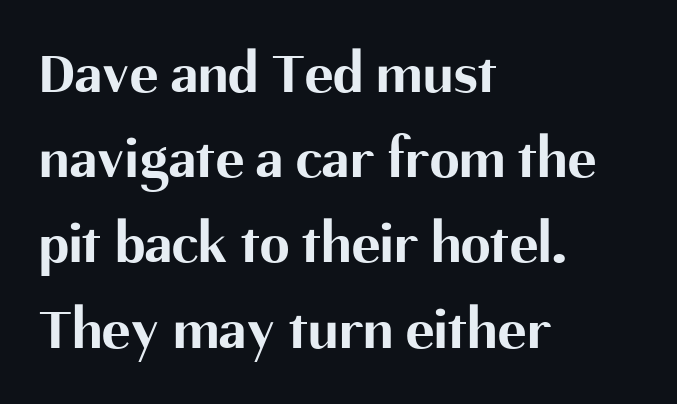
The image shows 60 px bold sans-serif type, upright; set left-aligned, normal line spacing (1.42x), normal letter spacing, not underlined; medium stroke contrast and a medium x-height.
